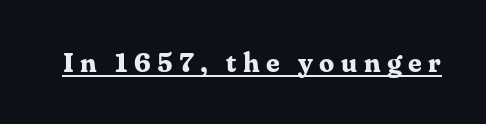
The image shows 27 px bold type, upright; set unusually wide letter spacing (+0.24 em), underlined.
